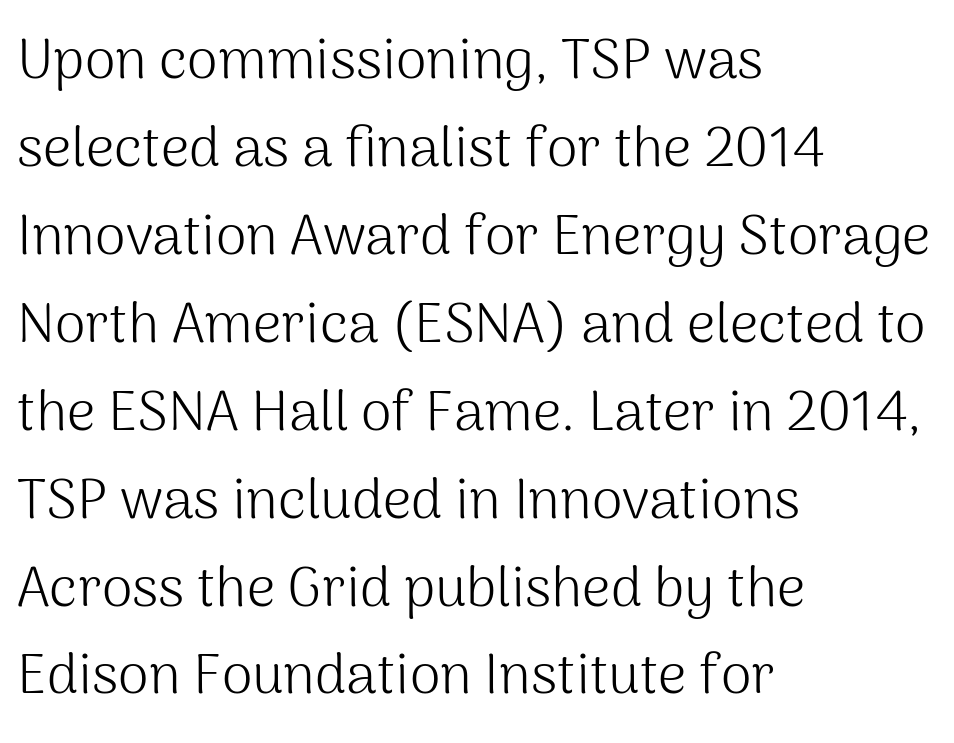
The image shows 56 px light sans-serif type, upright; set left-aligned, normal line spacing (1.57x), normal letter spacing, not underlined; medium stroke contrast and a medium x-height.
